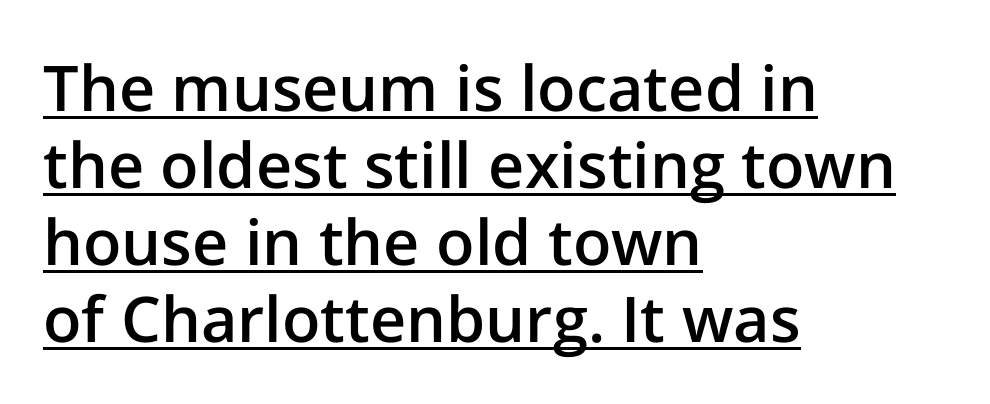
Q: Is the text bold? A: Semi-bold.
Q: Is the text italic (slanted)? A: No, it is upright.
Q: Is the typeface a serif or a sans-serif typeface? A: Sans-serif.
Q: Is the text underlined? A: Yes.
Q: How is the paragraph aligned? A: Left-aligned.
Q: Is the spacing between letters normal or unusually wide? A: Normal.
Q: Width (condensed, normal, or wide)? A: Normal.
Q: Stroke contrast? A: Low.
Q: x-height? A: Medium.
Q: Monospaced? A: No.
